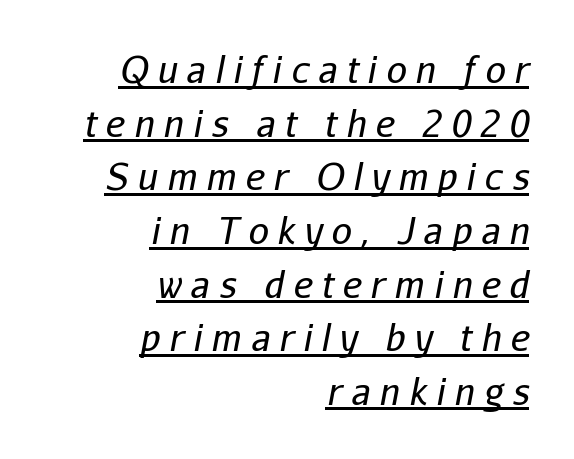
The characters are drawn with everyday or finer stroke widths. The string is rendered with underlining switched on. Baseline-to-baseline distance is the conventional proportion of letter height. Tracking here is generous; glyphs stand well apart from one another.
